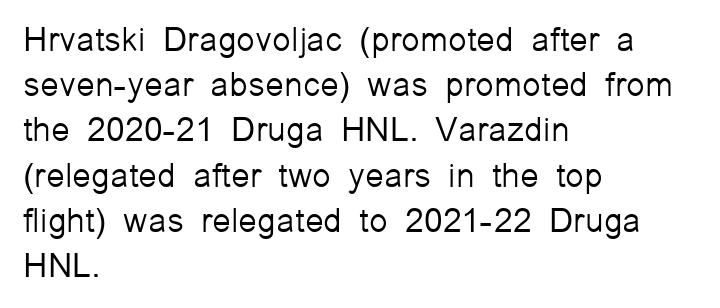
The image shows 34 px light sans-serif type, upright; set left-aligned, normal line spacing (1.33x), normal letter spacing, not underlined; low stroke contrast and a medium x-height.
